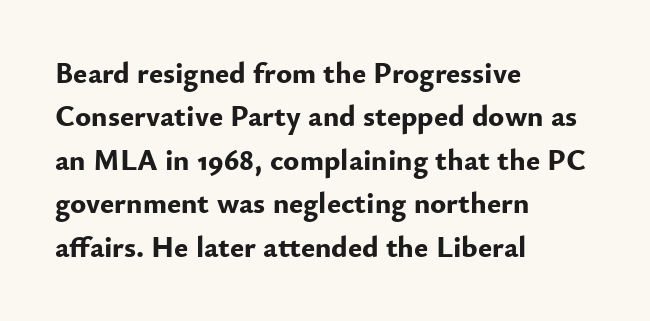
Q: Is the text bold? A: Yes.
Q: Is the text italic (slanted)? A: No, it is upright.
Q: Is the typeface a serif or a sans-serif typeface? A: Sans-serif.
Q: Is the text underlined? A: No.
Q: How is the paragraph aligned? A: Left-aligned.
Q: Is the spacing between letters normal or unusually wide? A: Normal.
Q: Is the spacing between lines tight, normal or loose? A: Normal.
Q: Width (condensed, normal, or wide)? A: Normal.
Q: Stroke contrast? A: Low.
Q: x-height? A: Small.
Q: Monospaced? A: No.
